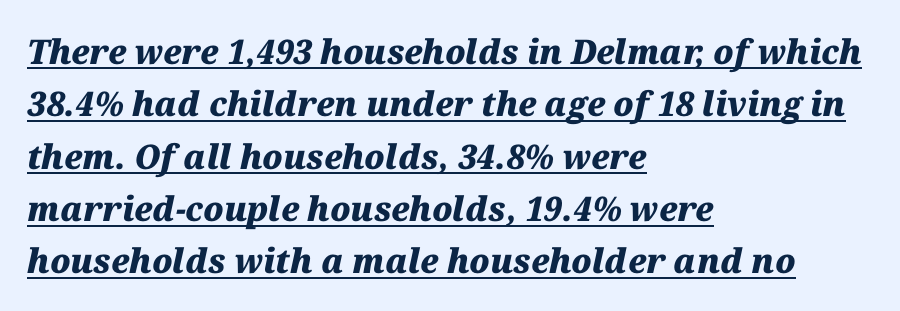
The image shows 34 px heavy type, italic (leaning right); set left-aligned, normal line spacing (1.54x), normal letter spacing, underlined; medium stroke contrast and a medium x-height.
